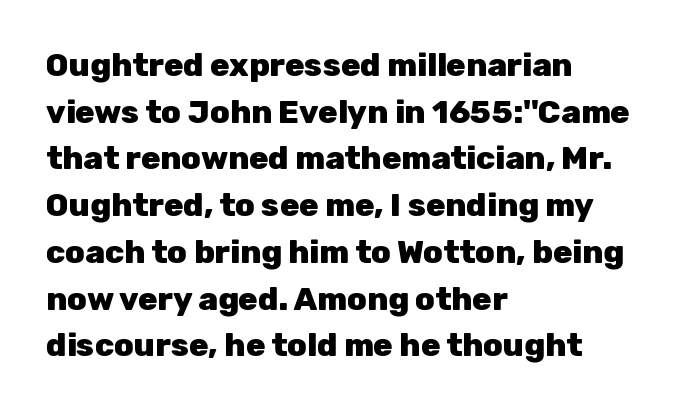
Q: Is the text bold? A: Yes.
Q: Is the text italic (slanted)? A: No, it is upright.
Q: Is the typeface a serif or a sans-serif typeface? A: Sans-serif.
Q: Is the text underlined? A: No.
Q: How is the paragraph aligned? A: Left-aligned.
Q: Is the spacing between letters normal or unusually wide? A: Normal.
Q: Is the spacing between lines tight, normal or loose? A: Normal.
Q: Width (condensed, normal, or wide)? A: Normal.
Q: Stroke contrast? A: Low.
Q: x-height? A: Medium.
Q: Monospaced? A: No.
